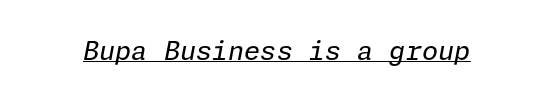
Q: Is the text bold? A: No.
Q: Is the text italic (slanted)? A: Yes, it leans right by about 11 degrees.
Q: Is the text underlined? A: Yes.
Q: Is the spacing between letters normal or unusually wide? A: Normal.
